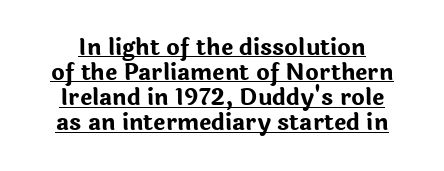
The image shows 23 px bold type, upright; set centered, tight line spacing (1.09x), normal letter spacing, underlined.
